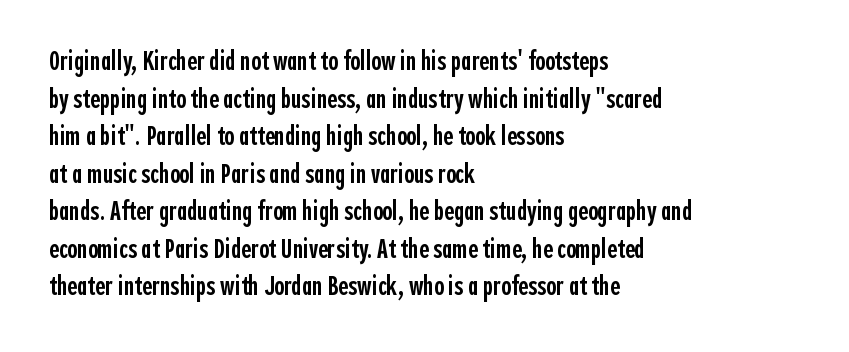
The image shows 27 px text type, upright; set left-aligned, normal line spacing (1.39x), normal letter spacing, not underlined.
